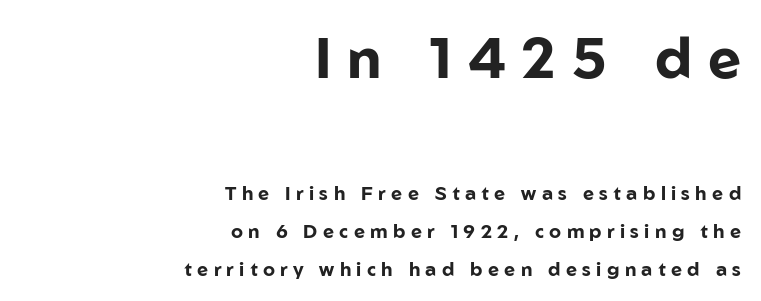
{"serif": "no", "italic": "no", "bold": "yes", "weight": "bold", "width": "normal", "stroke_contrast": "low", "x_height": "medium", "monospaced": "no", "underline": "no", "align": "right", "line_spacing": "loose", "line_spacing_ratio": 2.0, "letter_spacing": "wide", "letter_spacing_em": 0.28, "larger_block": "first", "size_ratio": 3.0, "glyph_px": 57}
